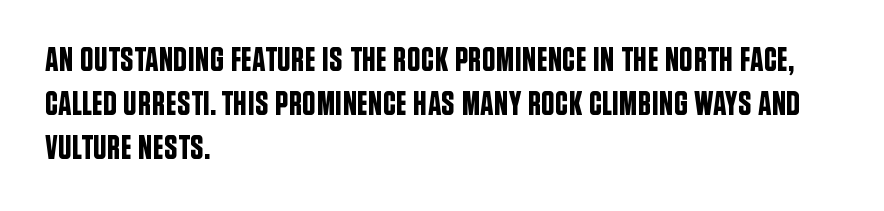
The letters stand straight up with perfectly vertical stems. The passage shown is typed in a proportional face where columns would drift. Bare-footed words on every line. Look at the tracking — it's just the regular setting, nothing added. Whoever set this chose a conventional vertical rhythm.
